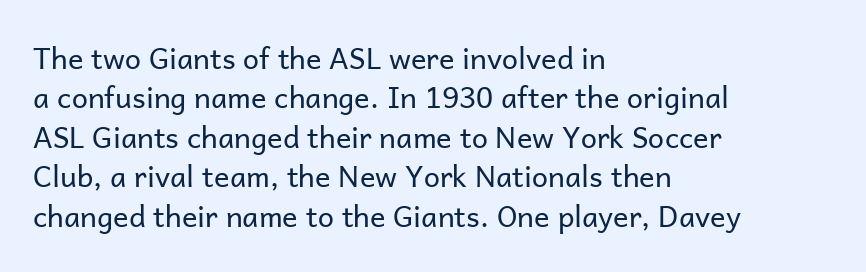
{"serif": "no", "italic": "no", "bold": "no", "weight": "regular", "width": "normal", "stroke_contrast": "low", "x_height": "medium", "monospaced": "no", "underline": "no", "align": "left", "line_spacing": "normal", "line_spacing_ratio": 1.36, "letter_spacing": "normal", "letter_spacing_em": 0.0, "glyph_px": 29}
